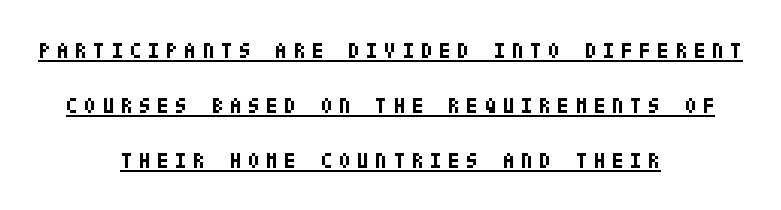
Q: Is the text bold? A: Yes.
Q: Is the text italic (slanted)? A: No, it is upright.
Q: Is the text underlined? A: Yes.
Q: How is the paragraph aligned? A: Centered.
Q: Is the spacing between letters normal or unusually wide? A: Unusually wide.
Q: Is the spacing between lines tight, normal or loose? A: Loose.
